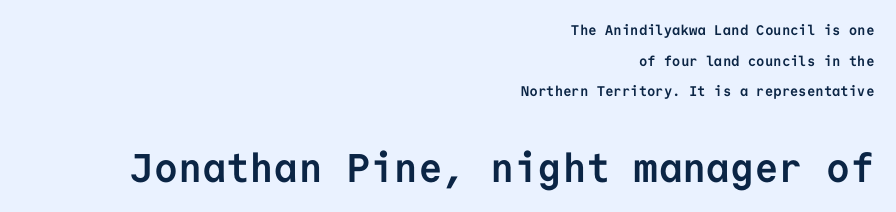
The image shows 40 px semibold sans-serif type, upright, monospaced; set right-aligned, loose line spacing (2.19x), normal letter spacing, not underlined; the second (bottom) block is 2.86x larger; low stroke contrast and a medium x-height.
